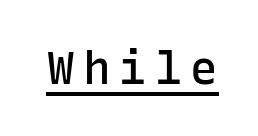
Q: Is the text bold? A: Semi-bold.
Q: Is the text italic (slanted)? A: No, it is upright.
Q: Is the typeface a serif or a sans-serif typeface? A: Sans-serif.
Q: Is the text underlined? A: Yes.
Q: Width (condensed, normal, or wide)? A: Normal.
Q: Stroke contrast? A: Low.
Q: x-height? A: Medium.
Q: Monospaced? A: Yes.
